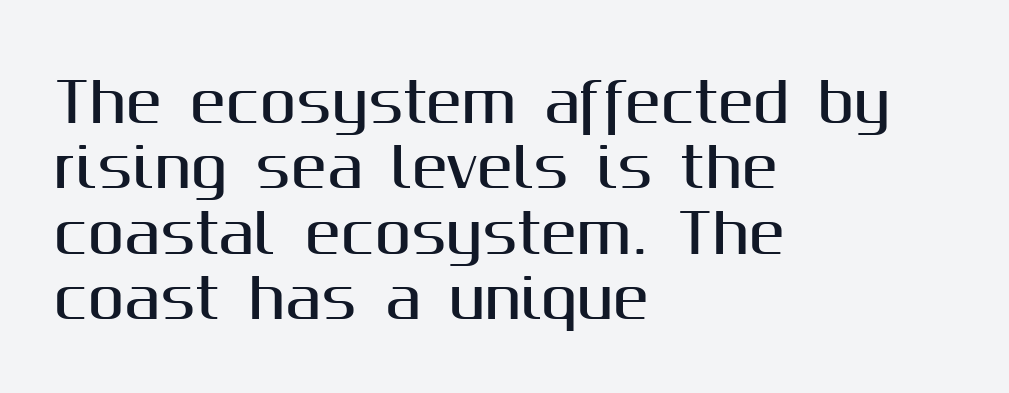
It's the straight-up-and-down kind of type. The lines are quadded left. Letter spacing: default. A typesetter would call this proportional, since set widths differ per character.
